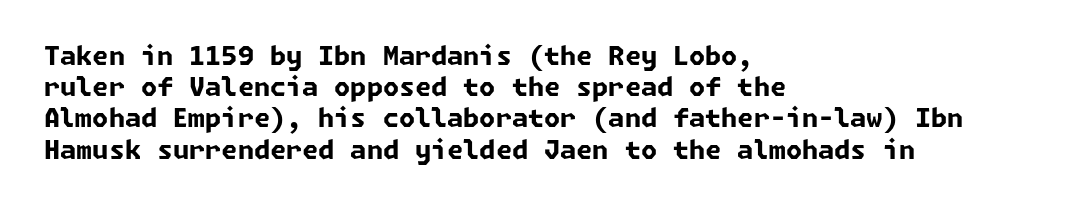
The image shows 26 px bold type; set left-aligned, line spacing 1.2x, normal letter spacing, not underlined.
